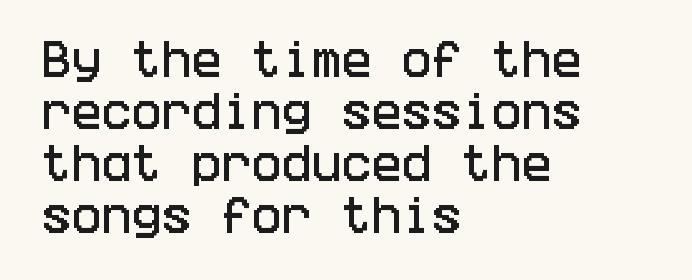
Compared with typical paragraphs, the rows here are spaced about the same. The paragraph has a hard left edge and a soft right edge. Typographically, this falls in the sans-serif category. Observe the ordinary spacing: letters are neighbours, not strangers. The typography opts for an upright posture over an oblique one. This rendering features lettering with no underline.
